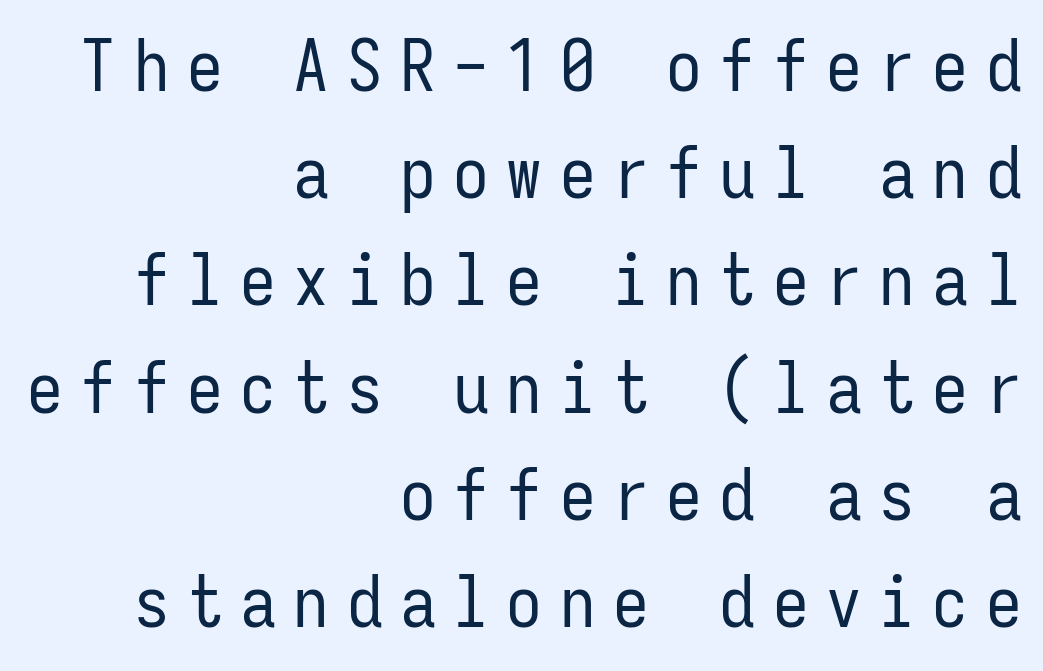
The image shows 71 px regular-weight, condensed sans-serif type, upright, monospaced; set right-aligned, normal line spacing (1.51x), unusually wide letter spacing (+0.25 em), not underlined; low stroke contrast and a medium x-height.
